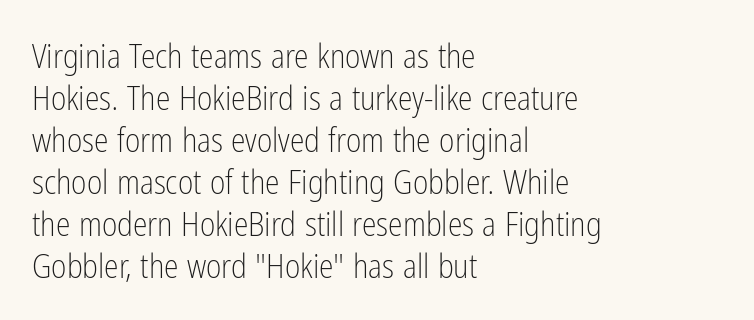
The typeface has the unassuming heft of standard copy or less. The zone under the glyphs is completely vacant. This is sans-serif lettering, the kind often seen on screens and signage. Nobody touched the tracking dial on this one. Character widths vary here, with narrow letters taking less room than wide ones.
